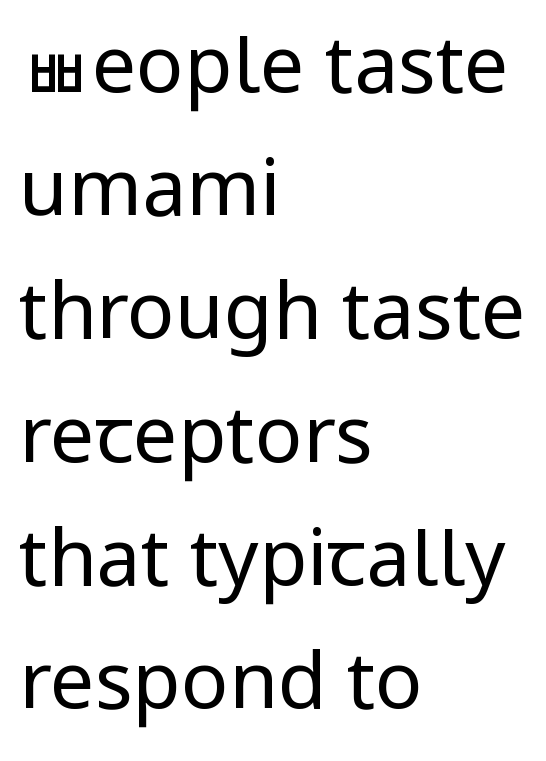
Q: Is the text bold? A: No.
Q: Is the text italic (slanted)? A: No, it is upright.
Q: Is the typeface a serif or a sans-serif typeface? A: Sans-serif.
Q: Is the text underlined? A: No.
Q: How is the paragraph aligned? A: Left-aligned.
Q: Is the spacing between letters normal or unusually wide? A: Normal.
Q: Is the spacing between lines tight, normal or loose? A: Normal.
Q: Width (condensed, normal, or wide)? A: Condensed.
Q: Stroke contrast? A: Low.
